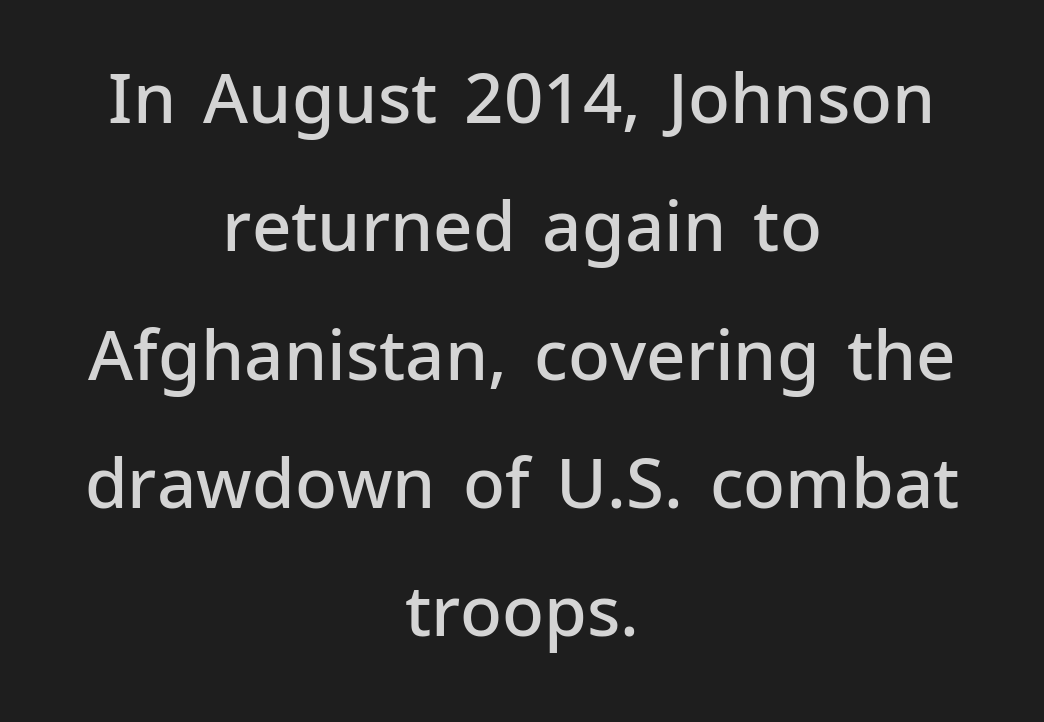
The image shows 69 px semibold sans-serif type, upright; set centered, line spacing 1.86x, normal letter spacing, not underlined; low stroke contrast and a medium x-height.
